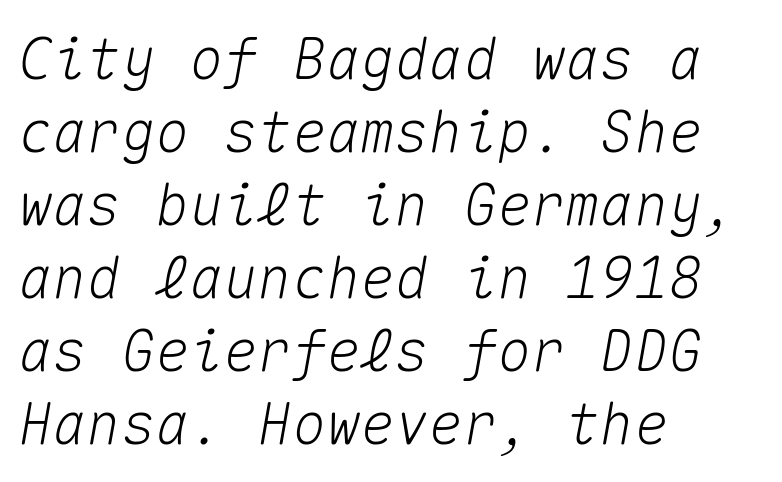
{"italic": "yes", "lean": "right", "slant_degrees": 10, "width": "normal", "stroke_contrast": "medium", "x_height": "medium", "monospaced": "yes", "underline": "no", "align": "left", "line_spacing": "normal", "line_spacing_ratio": 1.28, "letter_spacing": "normal", "letter_spacing_em": 0.0, "glyph_px": 57}
